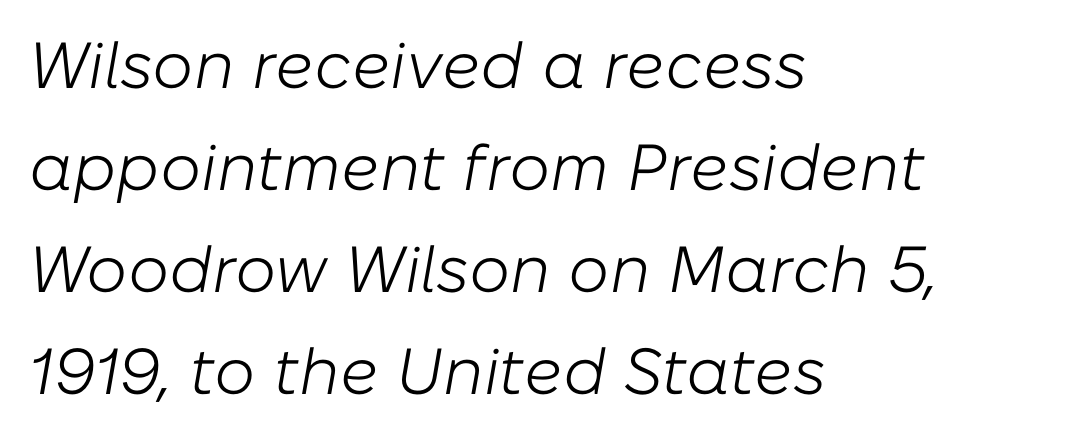
{"italic": "yes", "lean": "right", "slant_degrees": 10, "bold": "no", "weight": "light", "width": "normal", "stroke_contrast": "low", "x_height": "medium", "monospaced": "no", "underline": "no", "align": "left", "line_spacing": "normal", "line_spacing_ratio": 1.57, "letter_spacing": "normal", "letter_spacing_em": 0.0, "glyph_px": 65}
